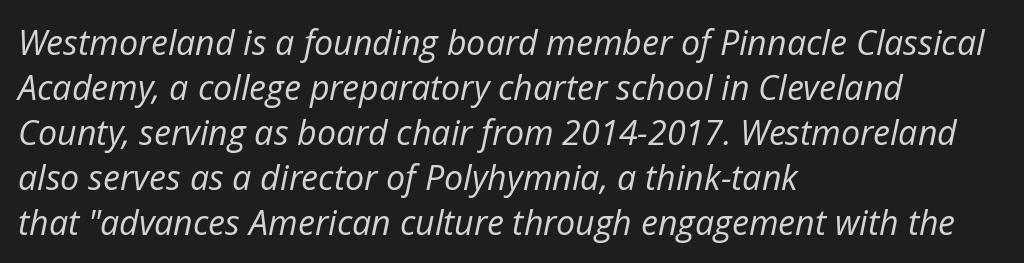
Q: Is the text bold? A: No.
Q: Is the text italic (slanted)? A: Yes, it leans right by about 12 degrees.
Q: Is the text underlined? A: No.
Q: How is the paragraph aligned? A: Left-aligned.
Q: Is the spacing between letters normal or unusually wide? A: Normal.
Q: Is the spacing between lines tight, normal or loose? A: Normal.
Q: Width (condensed, normal, or wide)? A: Normal.
Q: Stroke contrast? A: Low.
Q: x-height? A: Medium.
Q: Monospaced? A: No.
